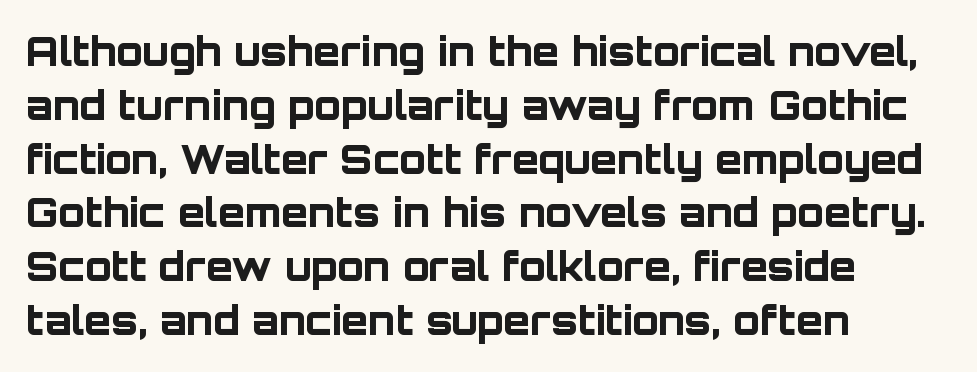
{"serif": "no", "italic": "no", "bold": "yes", "weight": "bold", "width": "normal", "stroke_contrast": "low", "x_height": "large", "monospaced": "no", "underline": "no", "align": "left", "line_spacing": "normal", "line_spacing_ratio": 1.38, "letter_spacing": "normal", "letter_spacing_em": 0.0, "glyph_px": 39}
